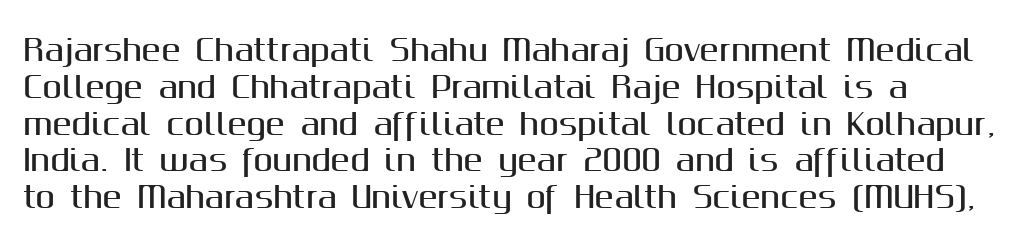
{"serif": "no", "italic": "no", "width": "normal", "stroke_contrast": "medium", "x_height": "medium", "monospaced": "no", "underline": "no", "line_spacing": "normal", "line_spacing_ratio": 1.27, "letter_spacing": "normal", "letter_spacing_em": 0.0, "glyph_px": 29}
